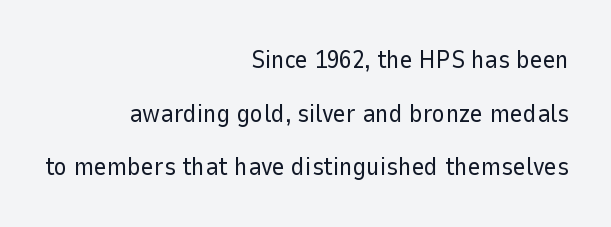
The image shows 25 px text type, upright; set right-aligned, loose line spacing (2.15x), normal letter spacing, not underlined.
